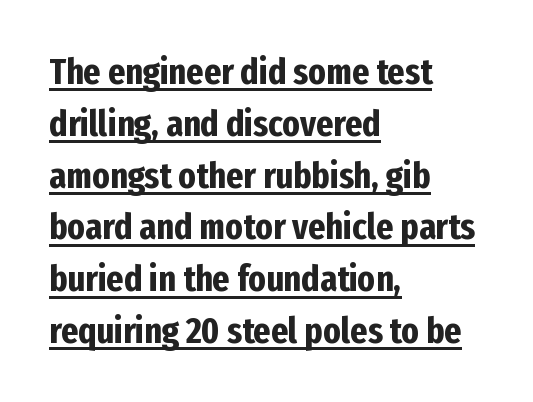
These lines are set flush left with a ragged right edge. Every character sits straight up, as roman type does. Is this a fixed-width face? No — the glyphs have proportional, varying widths. Each letter's strokes conclude bluntly, with no projecting serifs.
